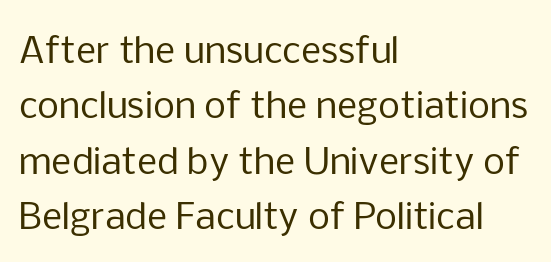
{"serif": "no", "italic": "no", "bold": "no", "weight": "regular", "width": "normal", "stroke_contrast": "low", "x_height": "medium", "monospaced": "no", "underline": "no", "align": "left", "line_spacing": "normal", "line_spacing_ratio": 1.58, "letter_spacing": "normal", "letter_spacing_em": 0.0, "glyph_px": 35}
